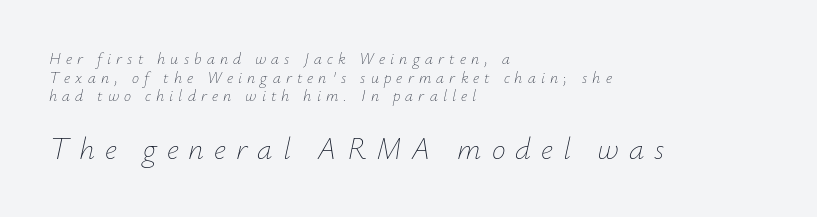
{"italic": "yes", "lean": "right", "slant_degrees": 12, "bold": "no", "weight": "thin", "width": "normal", "stroke_contrast": "low", "x_height": "small", "monospaced": "no", "underline": "no", "align": "left", "line_spacing_ratio": 1.17, "letter_spacing": "wide", "letter_spacing_em": 0.32, "larger_block": "second", "size_ratio": 1.94, "glyph_px": 31}
